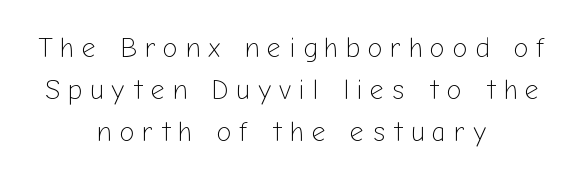
{"italic": "no", "bold": "no", "underline": "no", "align": "center", "line_spacing": "normal", "line_spacing_ratio": 1.55, "letter_spacing": "wide", "letter_spacing_em": 0.3, "glyph_px": 27}
